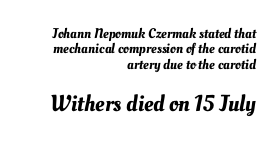
Q: Is the text underlined? A: No.
Q: How is the paragraph aligned? A: Right-aligned.
Q: Is the spacing between letters normal or unusually wide? A: Normal.
Q: Is the spacing between lines tight, normal or loose? A: Tight.
Q: Which block of text is set in a larger size, the first (top) or the second (bottom)? A: The second (bottom) one.
